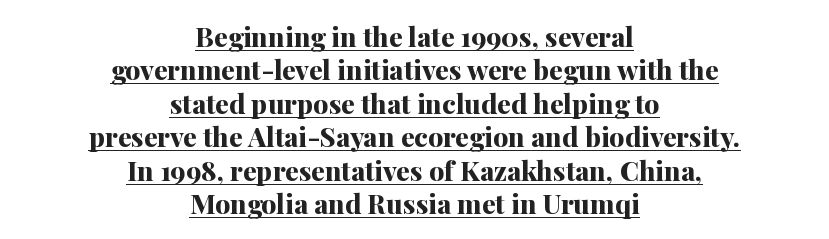
{"italic": "no", "bold": "yes", "underline": "yes", "align": "center", "line_spacing_ratio": 1.24, "letter_spacing": "normal", "letter_spacing_em": 0.0, "glyph_px": 27}
